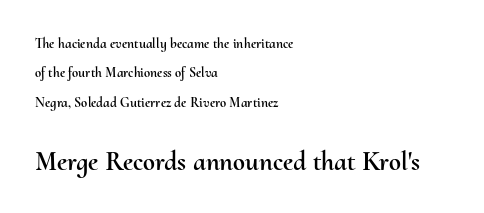
The image shows 27 px text type, upright; set left-aligned, loose line spacing (2.1x), normal letter spacing, not underlined; the second (bottom) block is 1.93x larger.
